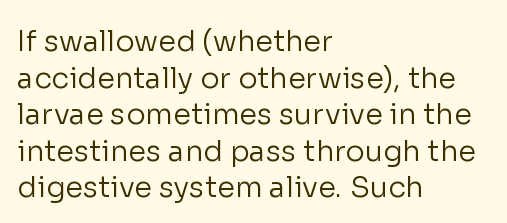
Q: Is the text bold? A: No.
Q: Is the text italic (slanted)? A: No, it is upright.
Q: Is the typeface a serif or a sans-serif typeface? A: Sans-serif.
Q: Is the text underlined? A: No.
Q: How is the paragraph aligned? A: Left-aligned.
Q: Is the spacing between letters normal or unusually wide? A: Normal.
Q: Is the spacing between lines tight, normal or loose? A: Normal.
Q: Width (condensed, normal, or wide)? A: Normal.
Q: Stroke contrast? A: Low.
Q: x-height? A: Medium.
Q: Monospaced? A: No.
